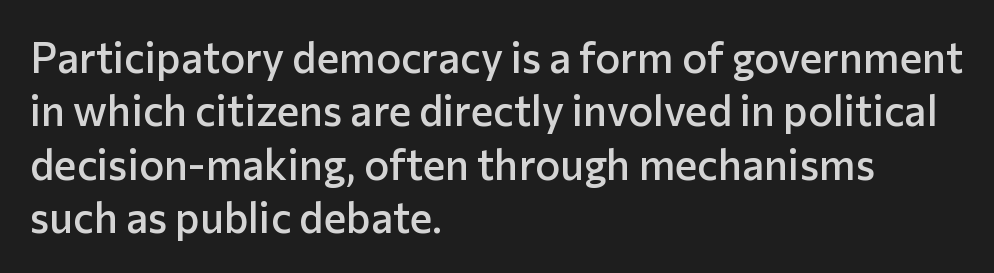
{"serif": "no", "italic": "no", "bold": "semi", "weight": "semibold", "width": "normal", "stroke_contrast": "low", "x_height": "medium", "monospaced": "no", "underline": "no", "align": "left", "line_spacing": "normal", "line_spacing_ratio": 1.27, "letter_spacing": "normal", "letter_spacing_em": 0.0, "glyph_px": 42}
